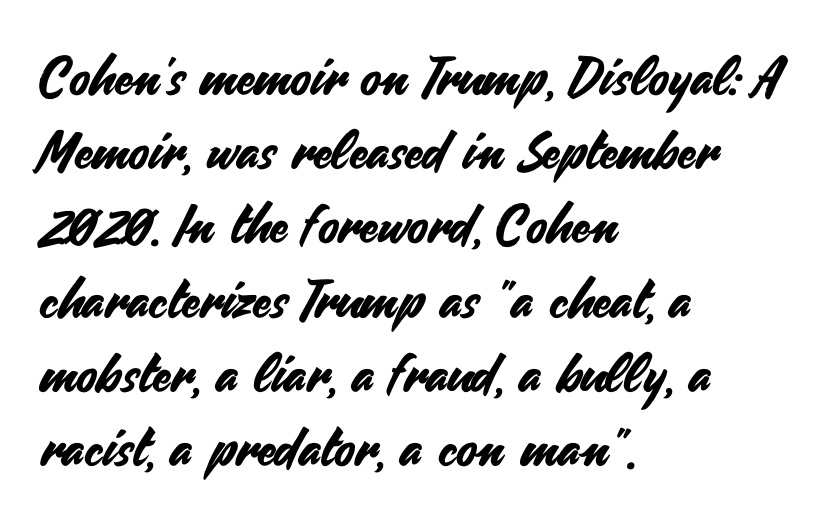
The image shows 53 px sans-serif type; set left-aligned, normal line spacing (1.4x), normal letter spacing, not underlined; medium stroke contrast and a small x-height.
